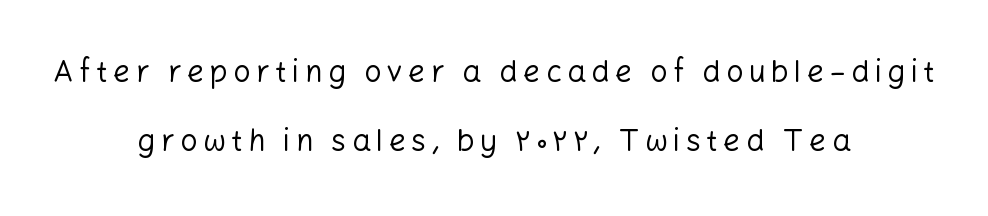
The image shows 30 px regular-weight sans-serif type, upright; set centered, loose line spacing (2.29x), not underlined; low stroke contrast and a medium x-height.
